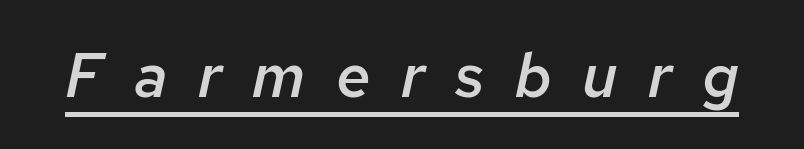
The image shows 62 px semibold type, italic (leaning right); set unusually wide letter spacing (+0.49 em), underlined; low stroke contrast and a medium x-height.
